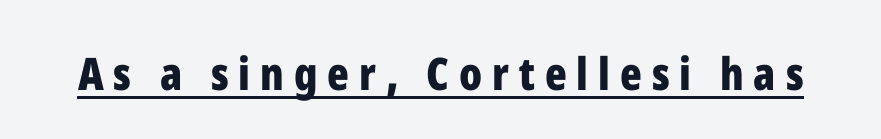
The face used here is a sans, in the tradition of grotesques and geometrics. It's the straight-up-and-down kind of type. This sample has the flowing, uneven cadence of proportional lettering. The rendering inserts visible extra space after every character. Pretty heavy lettering here — definitely bold.
